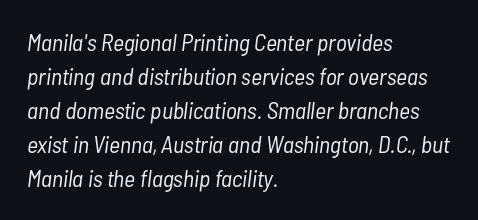
Tall strokes in this sample are angled rather than plumb. Look at the tracking — it's just the regular setting, nothing added. Vertically, the passage feels balanced, rows spaced as you'd expect. Anything drawn beneath the words? Only blank space. The compositor pushed each line to the left boundary.
